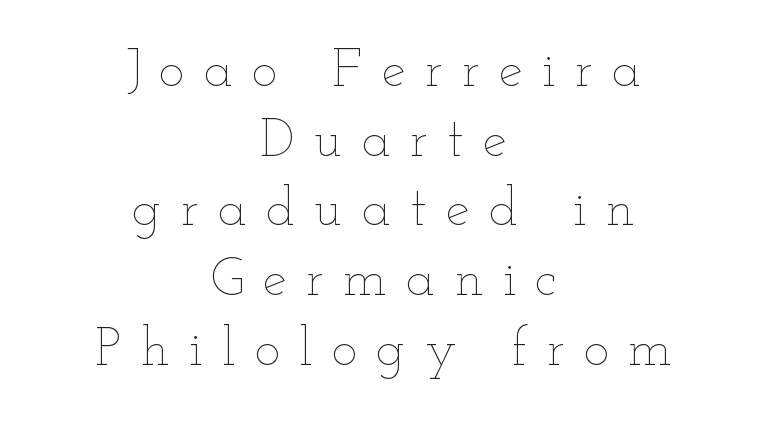
{"italic": "no", "bold": "no", "weight": "thin", "width": "wide", "stroke_contrast": "low", "x_height": "small", "monospaced": "no", "underline": "no", "align": "center", "line_spacing": "normal", "line_spacing_ratio": 1.29, "letter_spacing": "wide", "letter_spacing_em": 0.36, "glyph_px": 54}
